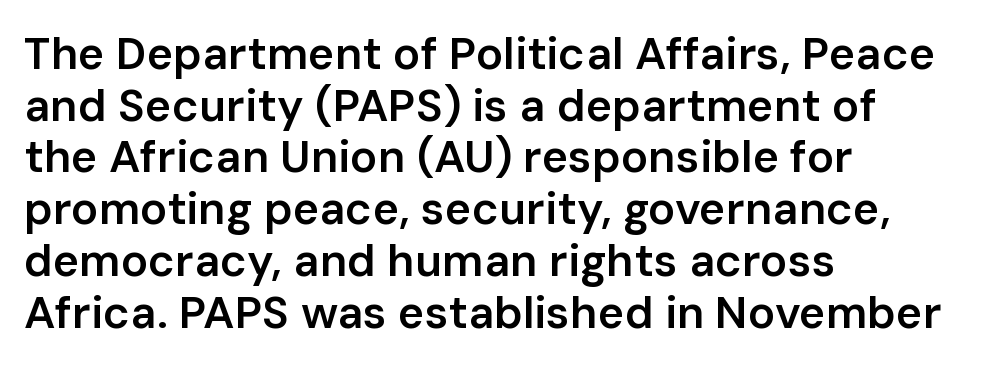
{"serif": "no", "italic": "no", "bold": "semi", "weight": "semibold", "width": "normal", "stroke_contrast": "low", "x_height": "medium", "monospaced": "no", "underline": "no", "align": "left", "line_spacing": "tight", "line_spacing_ratio": 1.15, "letter_spacing": "normal", "letter_spacing_em": 0.0, "glyph_px": 45}
